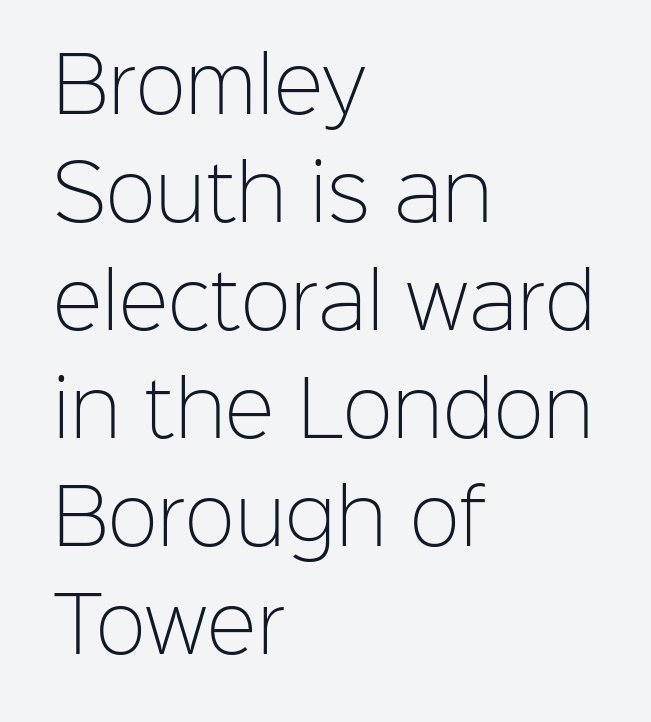
Q: Is the text bold? A: No.
Q: Is the text italic (slanted)? A: No, it is upright.
Q: Is the typeface a serif or a sans-serif typeface? A: Sans-serif.
Q: Is the text underlined? A: No.
Q: How is the paragraph aligned? A: Left-aligned.
Q: Is the spacing between letters normal or unusually wide? A: Normal.
Q: Is the spacing between lines tight, normal or loose? A: Normal.
Q: Width (condensed, normal, or wide)? A: Normal.
Q: Stroke contrast? A: Low.
Q: x-height? A: Medium.
Q: Monospaced? A: No.
